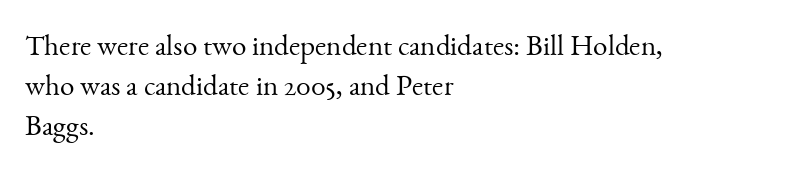
This reads as an unemphasized weight, regular at the heaviest. Old-style or modern, the face here clearly has serifs. The specimen omits any rule beneath the text block's lines. Looks like regular typesetting: each glyph gets only the width it needs. Horizontal bands of white between lines are of average thickness.
